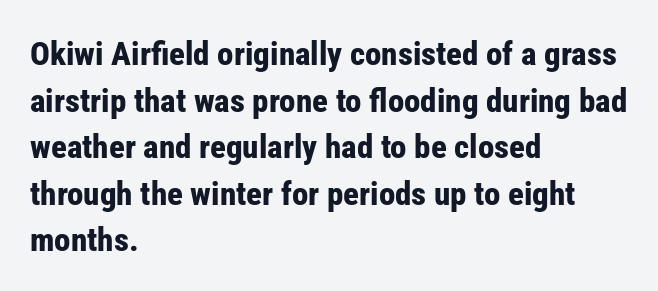
Q: Is the text bold? A: Yes.
Q: Is the text italic (slanted)? A: No, it is upright.
Q: Is the typeface a serif or a sans-serif typeface? A: Sans-serif.
Q: Is the text underlined? A: No.
Q: How is the paragraph aligned? A: Left-aligned.
Q: Is the spacing between letters normal or unusually wide? A: Normal.
Q: Is the spacing between lines tight, normal or loose? A: Normal.
Q: Width (condensed, normal, or wide)? A: Condensed.
Q: Stroke contrast? A: Low.
Q: x-height? A: Medium.
Q: Monospaced? A: No.
